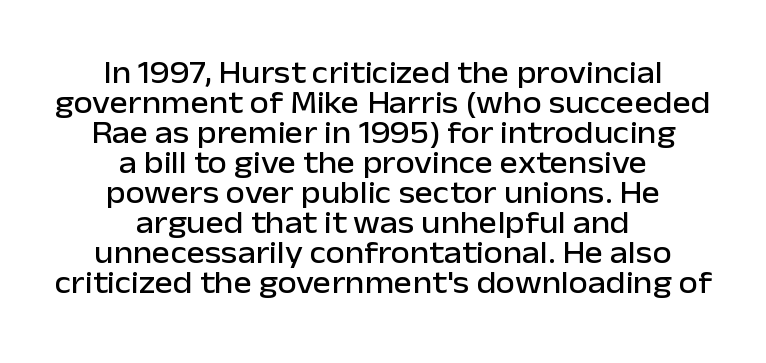
Q: Is the text italic (slanted)? A: No, it is upright.
Q: Is the typeface a serif or a sans-serif typeface? A: Sans-serif.
Q: Is the text underlined? A: No.
Q: How is the paragraph aligned? A: Centered.
Q: Is the spacing between letters normal or unusually wide? A: Normal.
Q: Is the spacing between lines tight, normal or loose? A: Tight.
Q: Width (condensed, normal, or wide)? A: Normal.
Q: Stroke contrast? A: Low.
Q: x-height? A: Medium.
Q: Monospaced? A: No.
